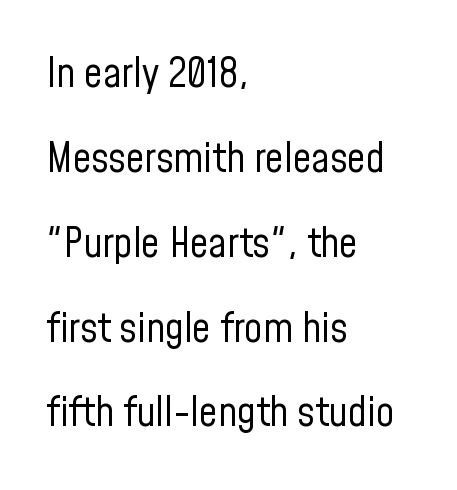
{"serif": "no", "italic": "no", "bold": "no", "weight": "regular", "width": "condensed", "stroke_contrast": "low", "x_height": "medium", "monospaced": "no", "underline": "no", "align": "left", "line_spacing": "loose", "line_spacing_ratio": 2.07, "letter_spacing": "normal", "letter_spacing_em": 0.0, "glyph_px": 41}
